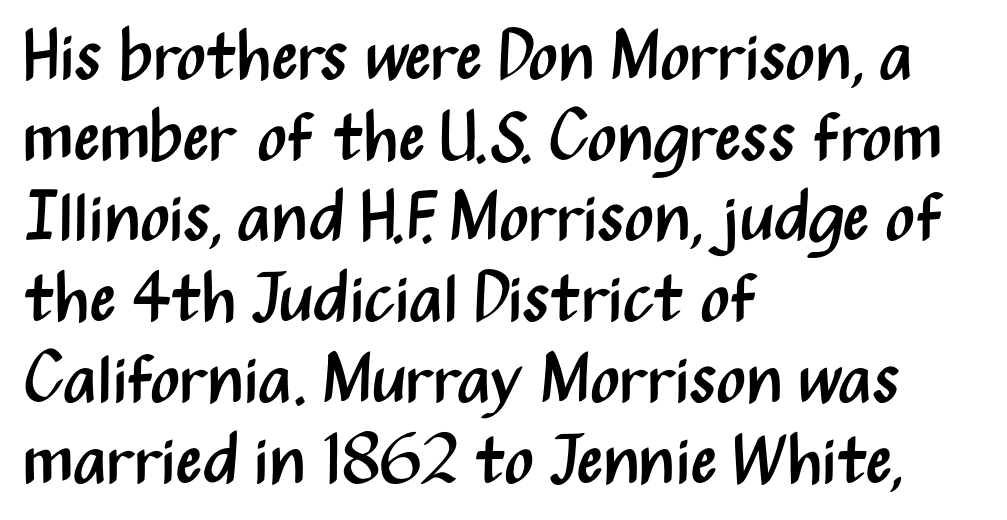
Q: Is the text bold? A: No.
Q: Is the text italic (slanted)? A: No, it is upright.
Q: Is the typeface a serif or a sans-serif typeface? A: Sans-serif.
Q: Is the text underlined? A: No.
Q: How is the paragraph aligned? A: Left-aligned.
Q: Is the spacing between letters normal or unusually wide? A: Normal.
Q: Width (condensed, normal, or wide)? A: Condensed.
Q: Stroke contrast? A: Medium.
Q: x-height? A: Medium.
Q: Monospaced? A: No.
